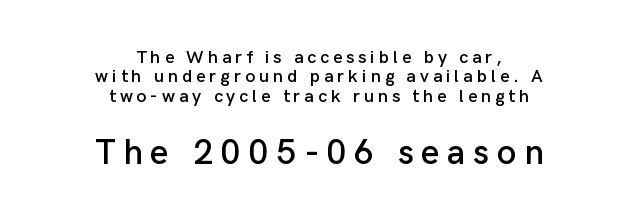
{"serif": "no", "italic": "no", "width": "normal", "stroke_contrast": "low", "x_height": "medium", "monospaced": "no", "underline": "no", "align": "center", "line_spacing": "tight", "line_spacing_ratio": 1.08, "letter_spacing": "wide", "letter_spacing_em": 0.22, "larger_block": "second", "size_ratio": 1.94, "glyph_px": 35}
